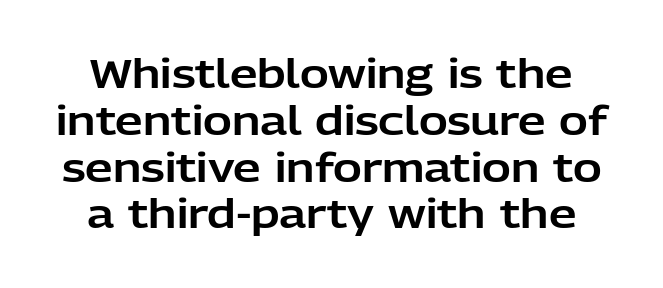
The image shows 39 px sans-serif type, upright; set line spacing 1.2x, normal letter spacing, not underlined; low stroke contrast and a medium x-height.
